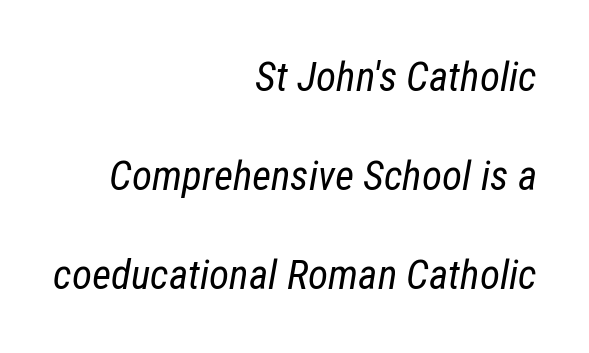
Q: Is the text bold? A: No.
Q: Is the text italic (slanted)? A: Yes, it leans right by about 12 degrees.
Q: Is the text underlined? A: No.
Q: How is the paragraph aligned? A: Right-aligned.
Q: Is the spacing between letters normal or unusually wide? A: Normal.
Q: Is the spacing between lines tight, normal or loose? A: Loose.
Q: Width (condensed, normal, or wide)? A: Condensed.
Q: Stroke contrast? A: Low.
Q: x-height? A: Medium.
Q: Monospaced? A: No.
